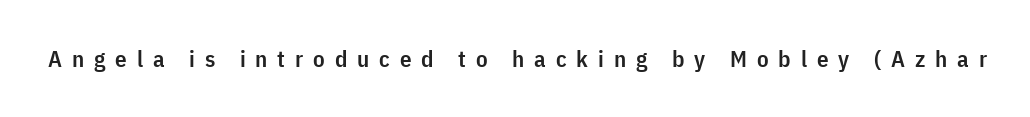
The image shows 23 px text type, upright; set unusually wide letter spacing (+0.43 em), not underlined.
